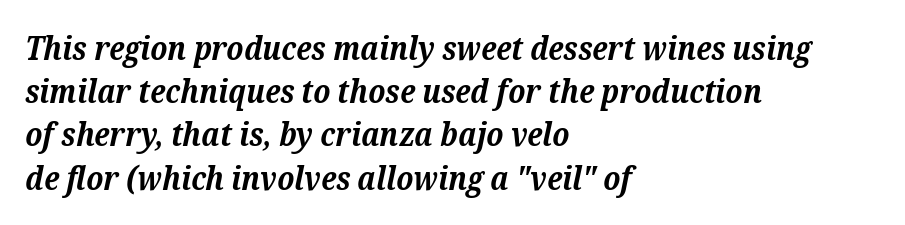
Type style note: has serifs. The passage shown has conventional tracking throughout. The typesetting leans heavy: a genuine bold. Do the characters align in a grid? No, the font is proportional.
